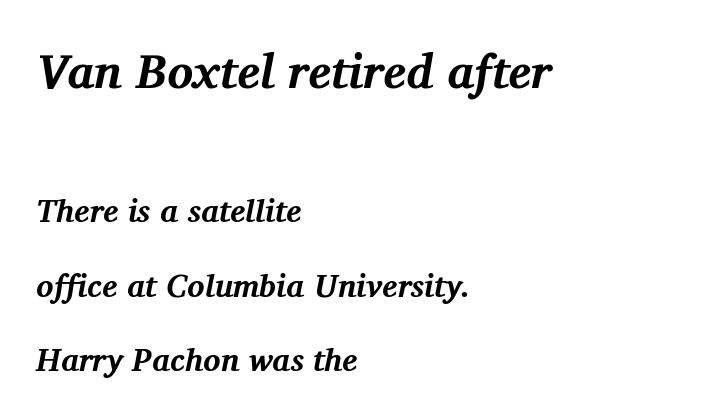
{"serif": "yes", "italic": "yes", "lean": "right", "slant_degrees": 11, "bold": "yes", "weight": "bold", "width": "normal", "stroke_contrast": "medium", "x_height": "medium", "monospaced": "no", "underline": "no", "align": "left", "line_spacing": "loose", "line_spacing_ratio": 2.34, "letter_spacing": "normal", "letter_spacing_em": 0.0, "larger_block": "first", "size_ratio": 1.5, "glyph_px": 48}
